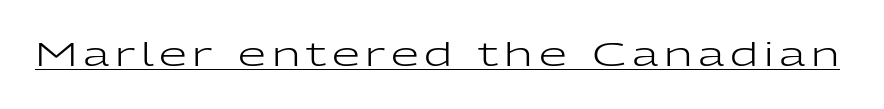
The image shows 32 px regular-weight, wide sans-serif type, upright; set underlined; low stroke contrast and a medium x-height.
